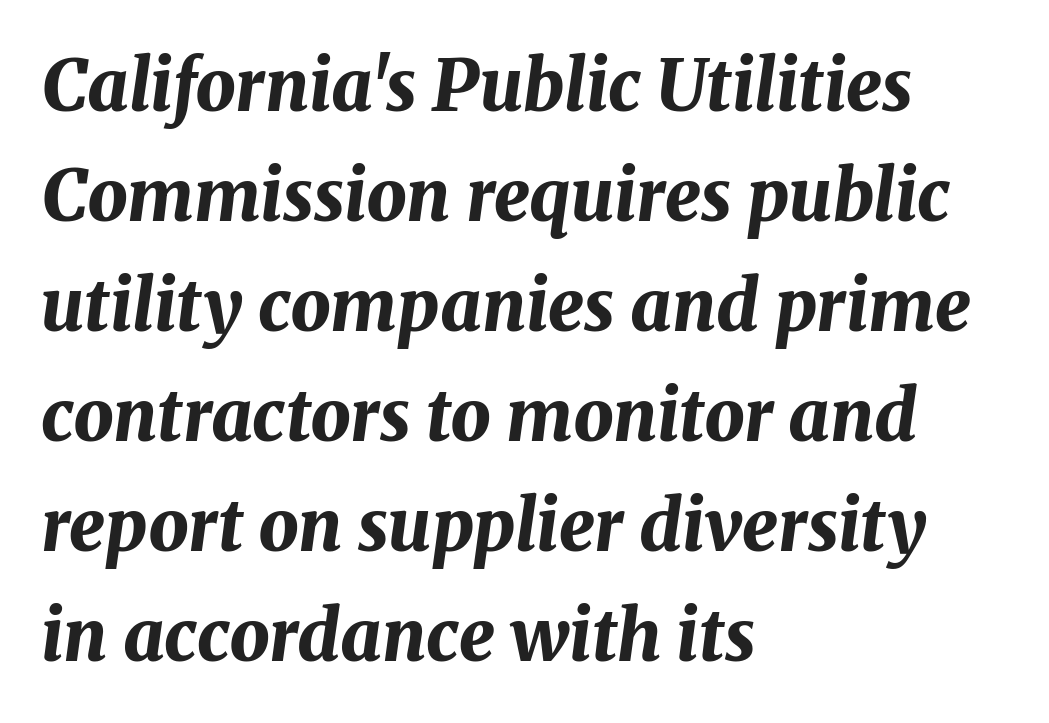
{"italic": "yes", "lean": "right", "slant_degrees": 8, "bold": "yes", "weight": "bold", "width": "normal", "stroke_contrast": "medium", "x_height": "medium", "monospaced": "no", "underline": "no", "align": "left", "line_spacing": "normal", "line_spacing_ratio": 1.55, "letter_spacing": "normal", "letter_spacing_em": 0.0, "glyph_px": 71}
